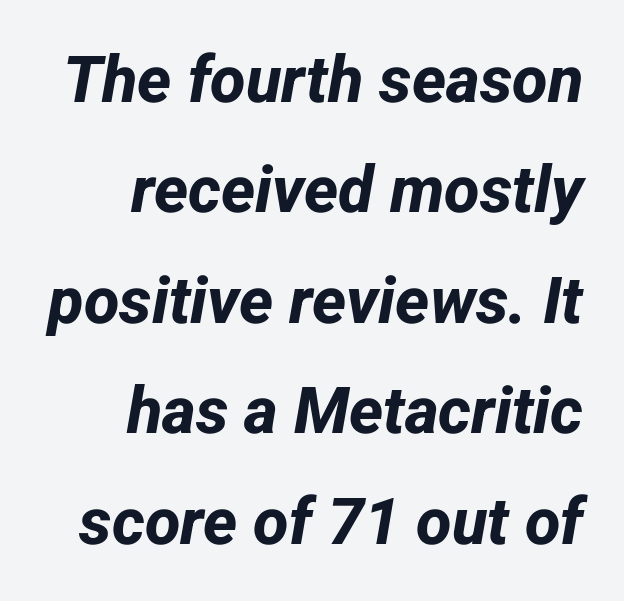
{"serif": "no", "bold": "yes", "weight": "bold", "width": "normal", "stroke_contrast": "low", "x_height": "medium", "monospaced": "no", "underline": "no", "align": "right", "line_spacing": "normal", "line_spacing_ratio": 1.7, "letter_spacing": "normal", "letter_spacing_em": 0.0, "glyph_px": 65}
